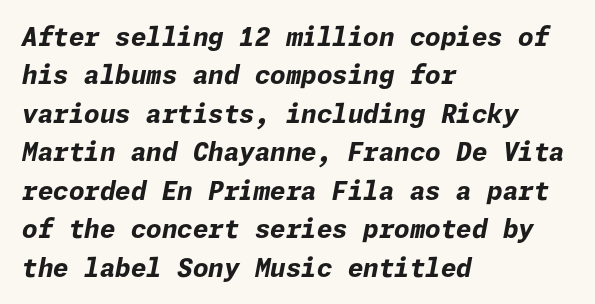
{"italic": "yes", "lean": "right", "slant_degrees": 11, "bold": "yes", "underline": "no", "align": "left", "line_spacing": "normal", "line_spacing_ratio": 1.54, "letter_spacing": "normal", "letter_spacing_em": 0.0, "glyph_px": 25}
